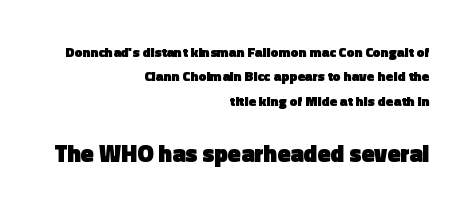
Strong, thick strokes mark this as bold type. In terms of letterspacing, this is plain default setting. A flush-right, rag-left setting is used for this passage. The rendering enlarges the type as you move from the upper chunk to the lower. Check the space under the baseline: it is left empty. Designer's note — italics off, roman on.
